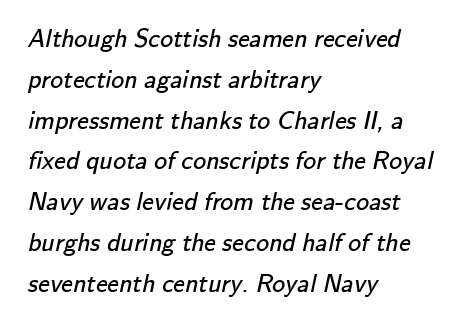
The image shows 26 px text type; set left-aligned, normal line spacing (1.57x), normal letter spacing, not underlined.
